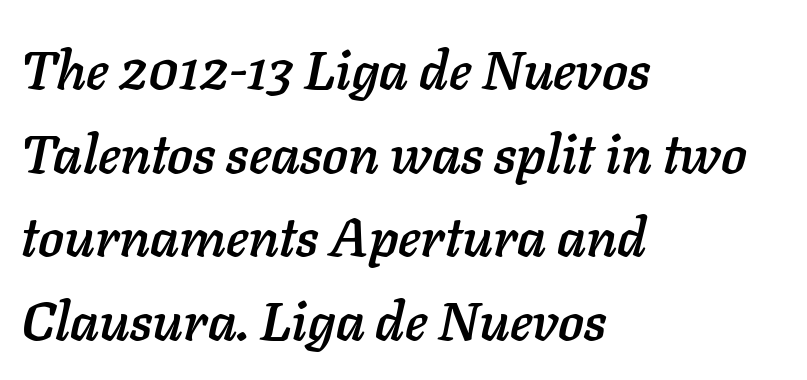
Q: Is the text italic (slanted)? A: Yes, it leans right by about 11 degrees.
Q: Is the text underlined? A: No.
Q: How is the paragraph aligned? A: Left-aligned.
Q: Is the spacing between letters normal or unusually wide? A: Normal.
Q: Is the spacing between lines tight, normal or loose? A: Normal.
Q: Width (condensed, normal, or wide)? A: Normal.
Q: Stroke contrast? A: Low.
Q: x-height? A: Medium.
Q: Monospaced? A: No.
